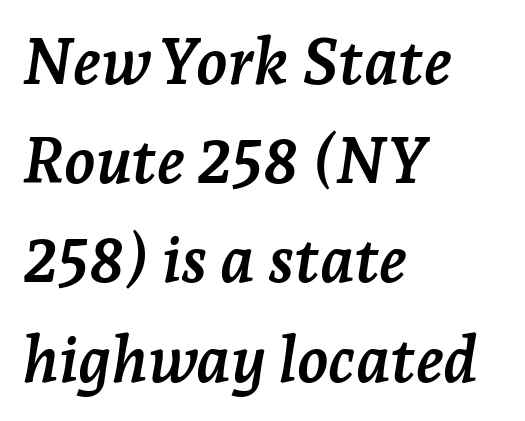
Rule under the text: the space is simply empty. This sample uses a serif face. Alignment: flush left. Inter-character spacing is left at the font's built-in metrics.
